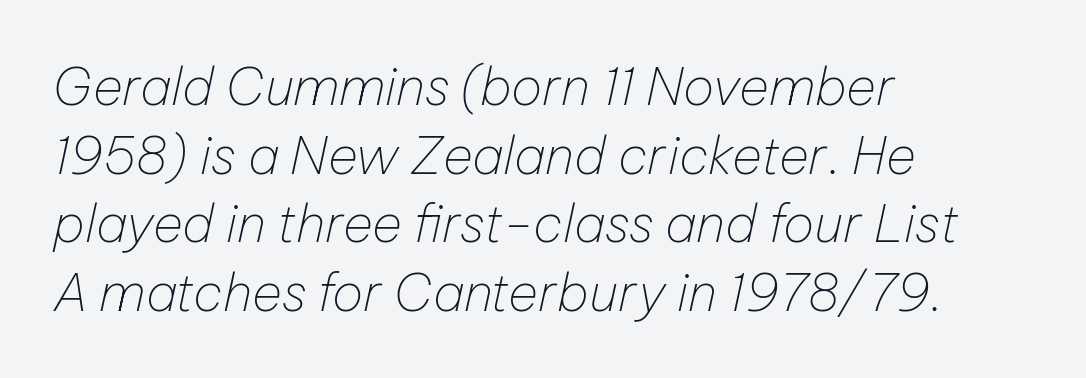
Do the characters align in a grid? No, the font is proportional. Is the letter spacing exaggerated? No — it looks like the ordinary default. Only glyphs here, with clear space below each row. Slanted lettering throughout.
